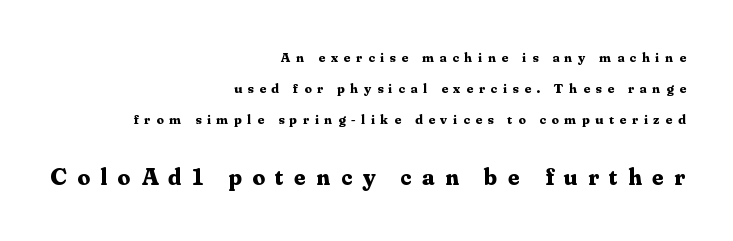
This sample uses expanded letter spacing, leaving extra air between glyphs. The zone under the glyphs is completely vacant. Heavy, bold letterforms. Two sizes are in play, and the larger belongs to the second block. Line endings align vertically; line beginnings do not.
